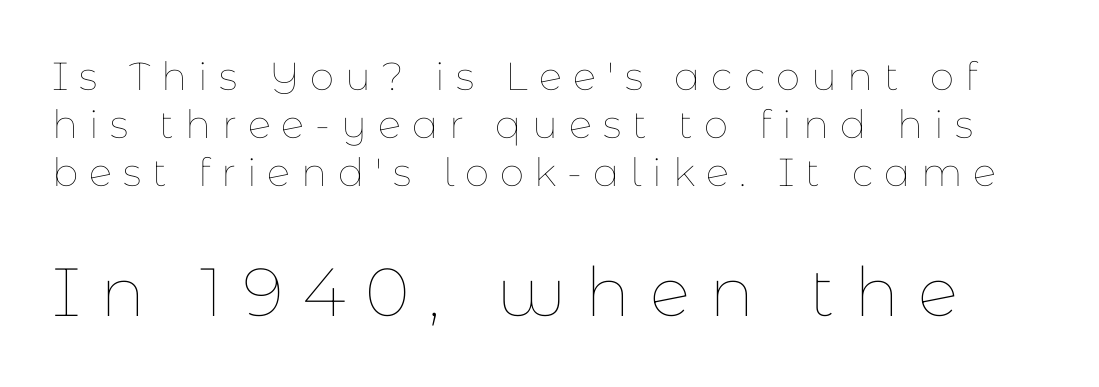
{"italic": "no", "bold": "no", "weight": "thin", "width": "normal", "stroke_contrast": "low", "x_height": "medium", "monospaced": "no", "underline": "no", "line_spacing_ratio": 1.23, "letter_spacing": "wide", "letter_spacing_em": 0.28, "larger_block": "second", "size_ratio": 1.74, "glyph_px": 68}
